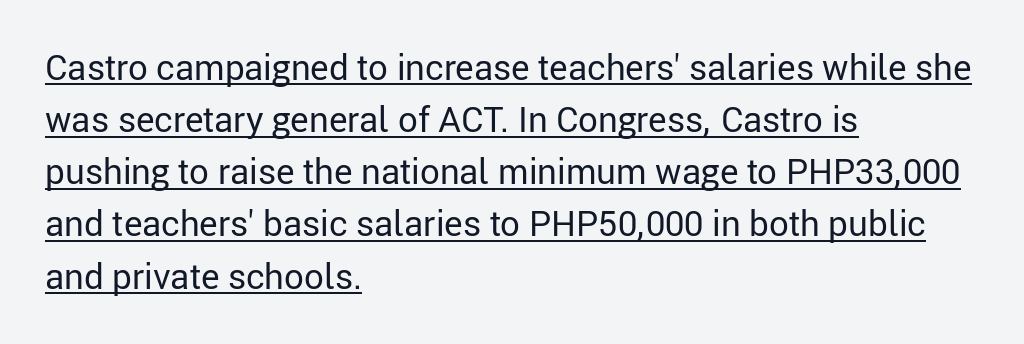
The image shows 35 px regular-weight sans-serif type, upright; set left-aligned, normal line spacing (1.49x), normal letter spacing, underlined; low stroke contrast and a medium x-height.
